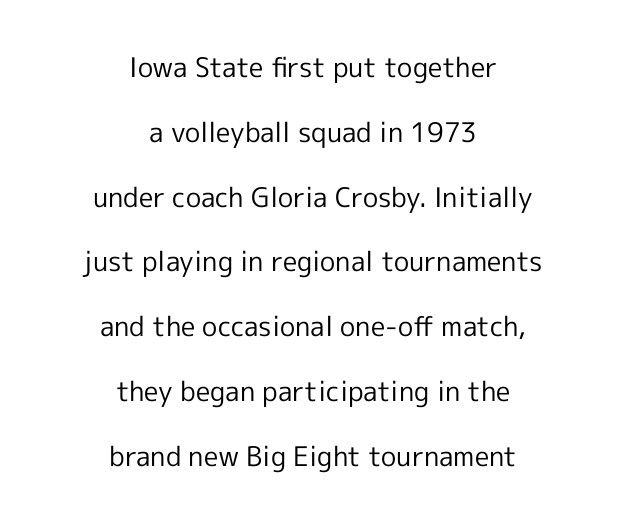
The image shows 27 px text type, upright; set centered, loose line spacing (2.4x), normal letter spacing, not underlined.
